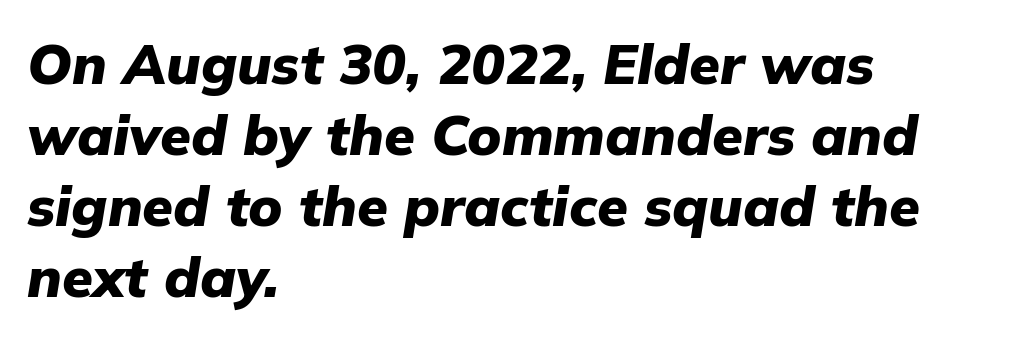
Q: Is the text bold? A: Yes.
Q: Is the text italic (slanted)? A: Yes, it leans right by about 9 degrees.
Q: Is the text underlined? A: No.
Q: How is the paragraph aligned? A: Left-aligned.
Q: Is the spacing between letters normal or unusually wide? A: Normal.
Q: Is the spacing between lines tight, normal or loose? A: Normal.
Q: Width (condensed, normal, or wide)? A: Normal.
Q: Stroke contrast? A: Low.
Q: x-height? A: Medium.
Q: Monospaced? A: No.
